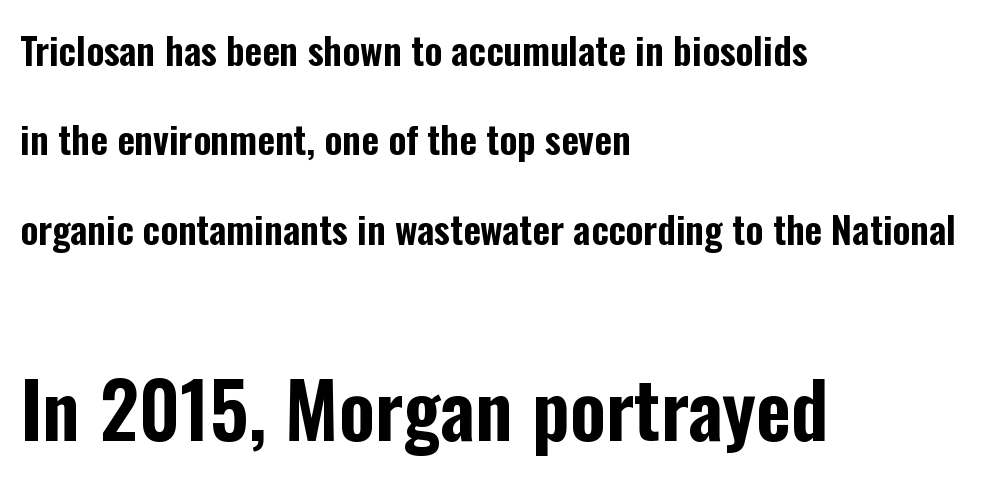
{"serif": "no", "italic": "no", "width": "condensed", "stroke_contrast": "low", "x_height": "medium", "monospaced": "no", "underline": "no", "align": "left", "line_spacing": "loose", "line_spacing_ratio": 2.35, "letter_spacing": "normal", "letter_spacing_em": 0.0, "larger_block": "second", "size_ratio": 2.03, "glyph_px": 77}
